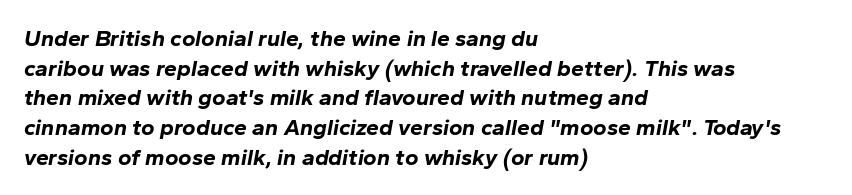
{"italic": "yes", "lean": "right", "slant_degrees": 10, "bold": "yes", "underline": "no", "align": "left", "line_spacing": "normal", "line_spacing_ratio": 1.29, "letter_spacing": "normal", "letter_spacing_em": 0.0, "glyph_px": 23}
